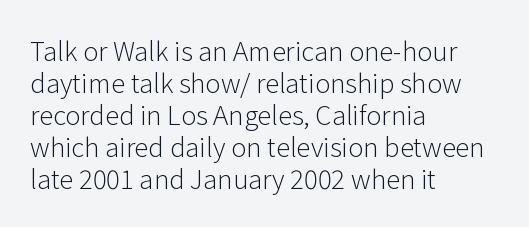
The passage shown is not underscored anywhere. Words appear dense and cohesive because spacing is normal. Alignment: flush left. Unlike italic type, these characters show no tilt at all.
